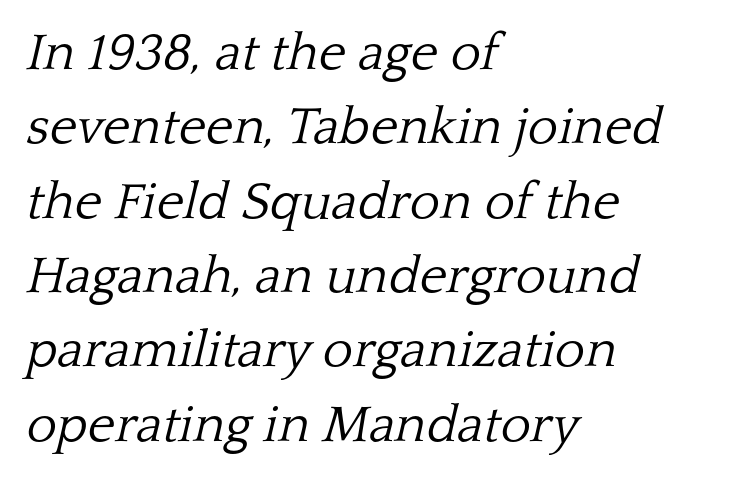
The image shows 52 px light serif type, italic (leaning right); set left-aligned, normal line spacing (1.43x), normal letter spacing, not underlined; low stroke contrast and a medium x-height.
